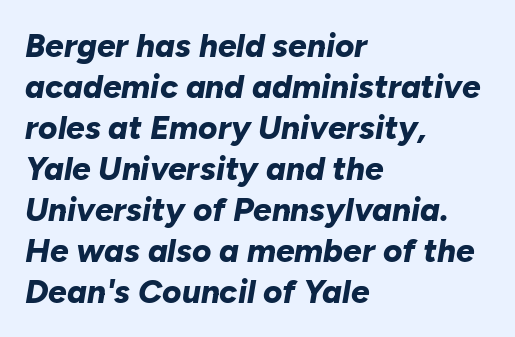
Looks like regular typesetting: each glyph gets only the width it needs. The rendering uses a bold face; every stroke is thick and dark. Any mark beneath the type? The region is blank. Honestly, the letter spacing is just normal — you wouldn't notice it. Which margin do the lines hug? The left one — the right edge is uneven.
